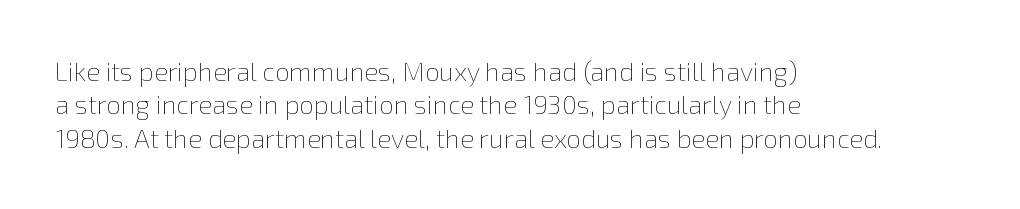
{"italic": "no", "bold": "no", "underline": "no", "align": "left", "line_spacing": "normal", "line_spacing_ratio": 1.28, "letter_spacing": "normal", "letter_spacing_em": 0.0, "glyph_px": 26}
